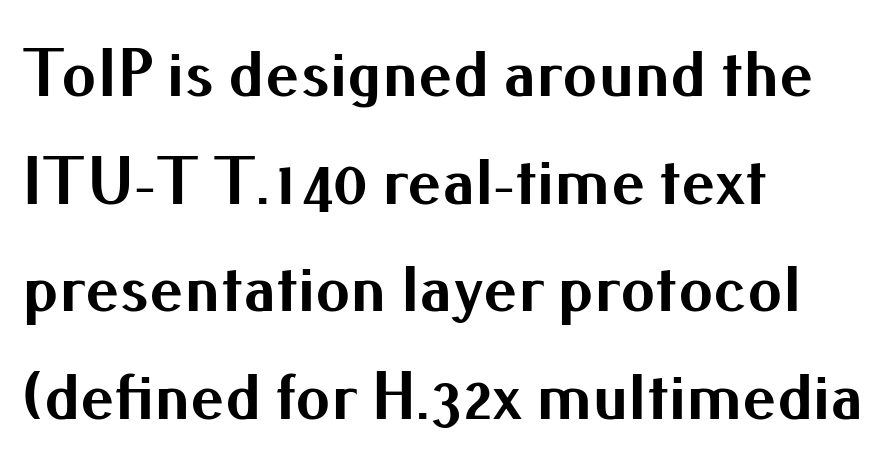
This rendering features lettering with no underline. Students, note that the glyphs here touch the page at normal intervals. Posture: straight, roman, zero tilt. This sample has the flowing, uneven cadence of proportional lettering. Stroke terminals: plain, sans-serif.
